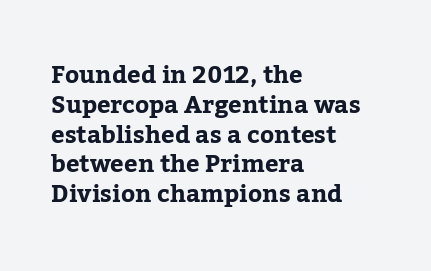
Q: Is the text bold? A: Yes.
Q: Is the text italic (slanted)? A: No, it is upright.
Q: Is the text underlined? A: No.
Q: How is the paragraph aligned? A: Left-aligned.
Q: Is the spacing between letters normal or unusually wide? A: Normal.
